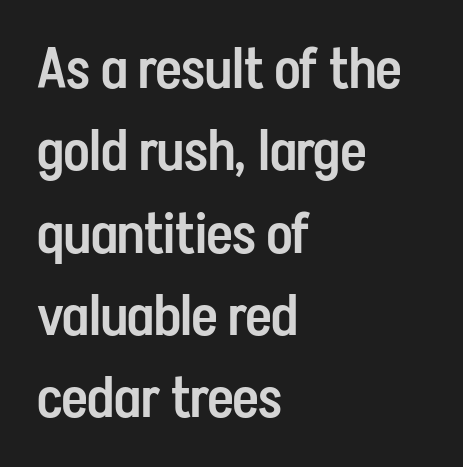
{"serif": "no", "italic": "no", "bold": "semi", "weight": "semibold", "width": "condensed", "stroke_contrast": "low", "x_height": "medium", "monospaced": "no", "underline": "no", "align": "left", "line_spacing": "normal", "line_spacing_ratio": 1.47, "letter_spacing": "normal", "letter_spacing_em": 0.0, "glyph_px": 56}
